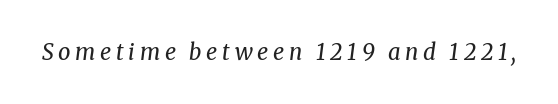
Q: Is the text bold? A: No.
Q: Is the text italic (slanted)? A: Yes, it leans right by about 8 degrees.
Q: Is the text underlined? A: No.
Q: Is the spacing between letters normal or unusually wide? A: Unusually wide.
